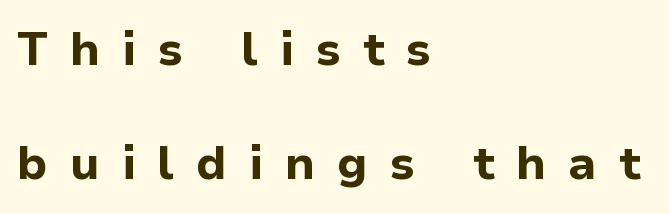
Q: Is the text bold? A: Yes.
Q: Is the text italic (slanted)? A: No, it is upright.
Q: Is the typeface a serif or a sans-serif typeface? A: Sans-serif.
Q: Is the text underlined? A: No.
Q: How is the paragraph aligned? A: Left-aligned.
Q: Is the spacing between letters normal or unusually wide? A: Unusually wide.
Q: Is the spacing between lines tight, normal or loose? A: Loose.
Q: Width (condensed, normal, or wide)? A: Normal.
Q: Stroke contrast? A: Low.
Q: x-height? A: Medium.
Q: Monospaced? A: No.
